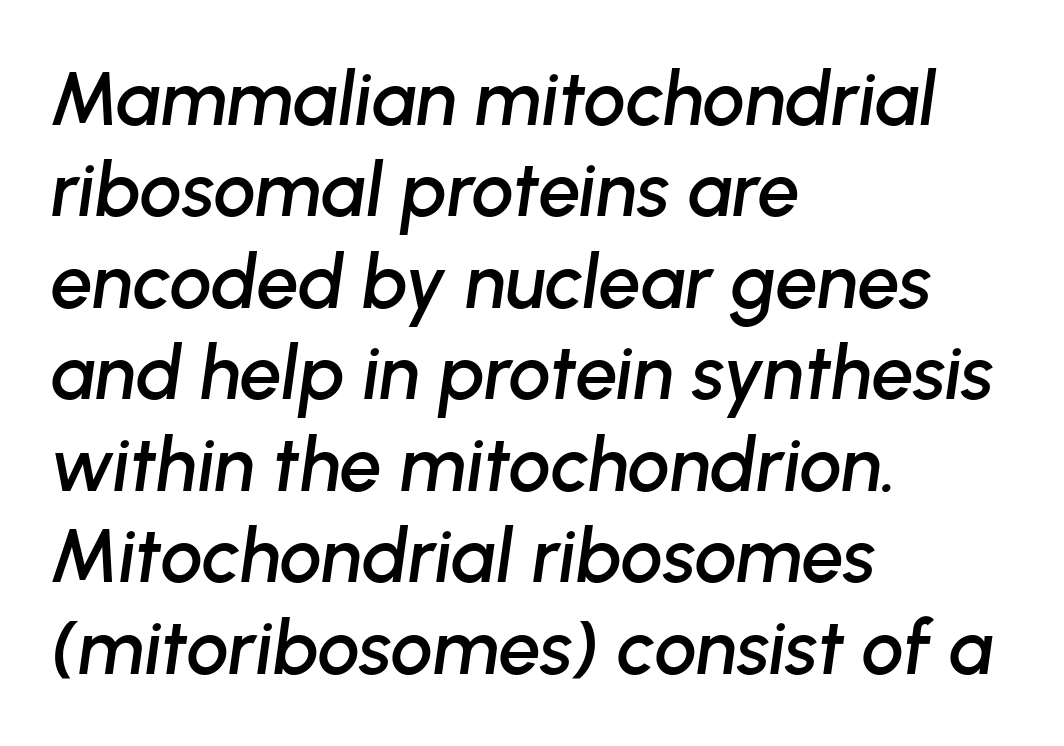
Q: Is the text italic (slanted)? A: Yes, it leans right by about 8 degrees.
Q: Is the text underlined? A: No.
Q: How is the paragraph aligned? A: Left-aligned.
Q: Is the spacing between letters normal or unusually wide? A: Normal.
Q: Width (condensed, normal, or wide)? A: Normal.
Q: Stroke contrast? A: Low.
Q: x-height? A: Medium.
Q: Monospaced? A: No.
